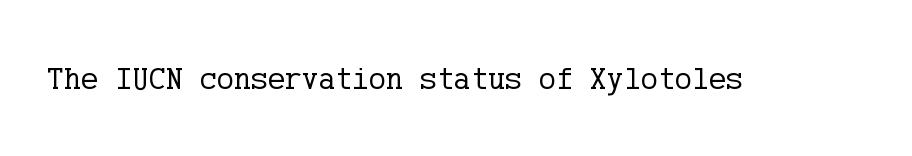
The image shows 32 px regular-weight serif type, upright; set normal letter spacing, not underlined; low stroke contrast and a medium x-height.
